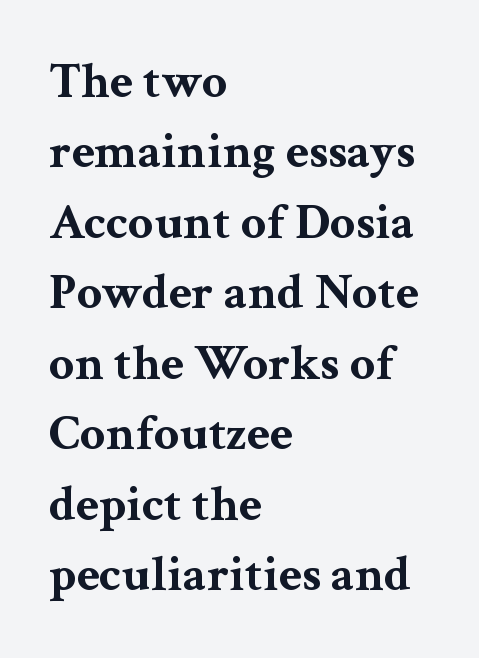
The vertical gap from one line to the next is medium. If you drew a ruler down the left edge, every line would touch it. Just letters on the line, the space beneath them empty. Plenty of ink on the page — the face is bold.
